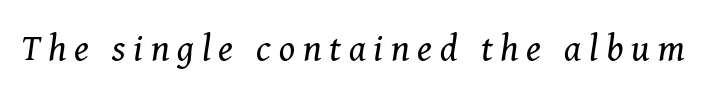
This is serif lettering, the kind often seen in printed books. Here the designer chose a conventional face with non-uniform glyph widths. Tracking value appears strongly positive — letters spread wide. Is the type heavy? It reads as light-to-regular instead. Underline: absent. Yep, that's italic — everything's leaning.
